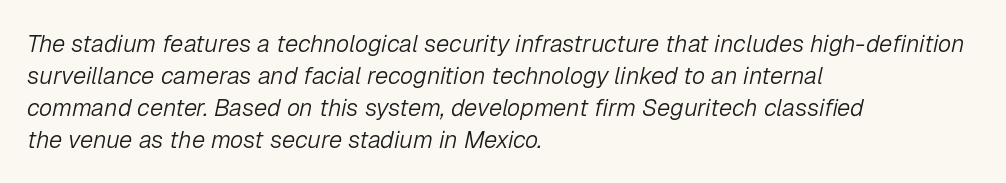
{"italic": "yes", "lean": "right", "slant_degrees": 12, "bold": "no", "underline": "no", "align": "left", "line_spacing": "normal", "line_spacing_ratio": 1.33, "letter_spacing": "normal", "letter_spacing_em": 0.0, "glyph_px": 24}
